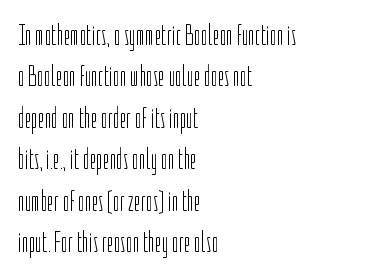
Q: Is the text bold? A: No.
Q: Is the text italic (slanted)? A: No, it is upright.
Q: Is the typeface a serif or a sans-serif typeface? A: Sans-serif.
Q: Is the text underlined? A: No.
Q: How is the paragraph aligned? A: Left-aligned.
Q: Is the spacing between letters normal or unusually wide? A: Normal.
Q: Is the spacing between lines tight, normal or loose? A: Normal.
Q: Width (condensed, normal, or wide)? A: Condensed.
Q: Stroke contrast? A: Low.
Q: x-height? A: Medium.
Q: Monospaced? A: No.
